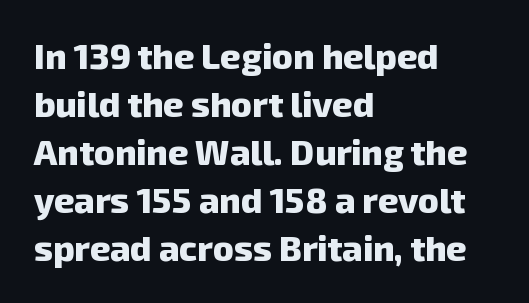
Evenly set lines give the paragraph a standard silhouette. Look at the tracking — it's just the regular setting, nothing added. These lines are rendered in a variable-pitch font. The glyphs are unaccompanied by any horizontal stroke below them. A classic flush-left, rag-right setting is used for this passage. The text was rendered using a sans face with plain stroke endings.
